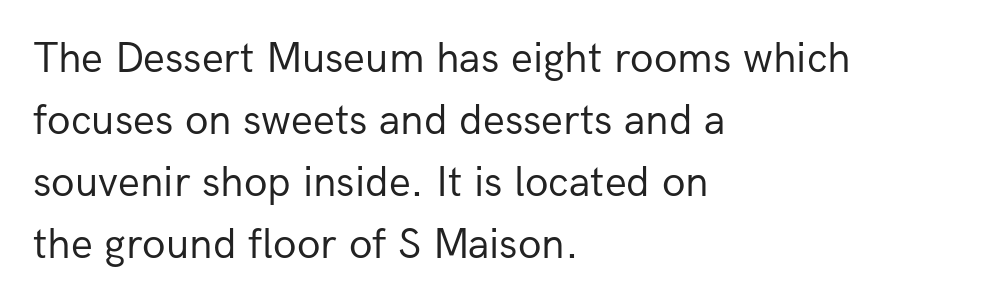
Alignment: flush left. Letters have the restrained weight of plain body copy at most. Whoever set this chose a conventional vertical rhythm. Unlike italic type, these characters show no tilt at all. The passage shown is typed in a proportional face where columns would drift. Descenders are the only things crossing below the line.
